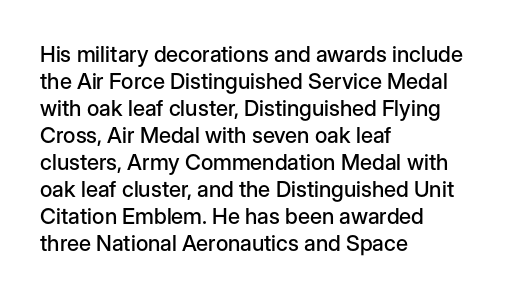
The image shows 22 px text type, upright; set left-aligned, line spacing 1.23x, normal letter spacing, not underlined.
